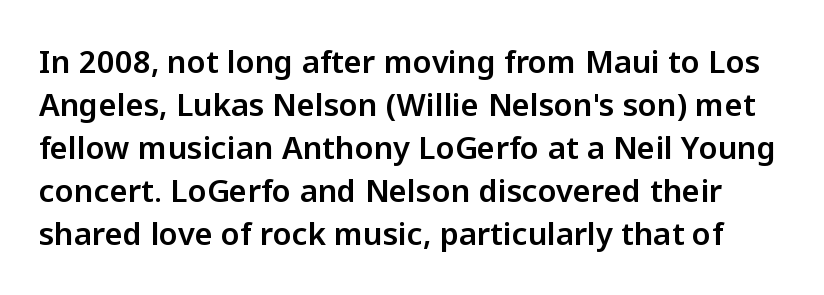
{"serif": "no", "italic": "no", "width": "normal", "stroke_contrast": "low", "x_height": "medium", "monospaced": "no", "underline": "no", "line_spacing": "normal", "line_spacing_ratio": 1.39, "letter_spacing": "normal", "letter_spacing_em": 0.0, "glyph_px": 31}
